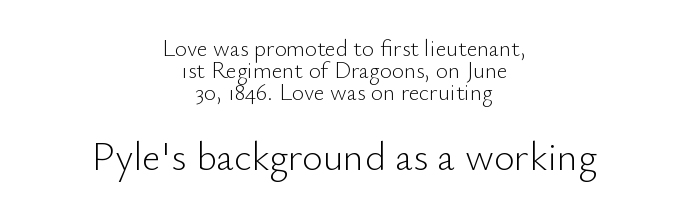
The image shows 40 px light sans-serif type, upright; set centered, tight line spacing (0.95x), normal letter spacing, not underlined; the second (bottom) block is 1.74x larger; low stroke contrast and a small x-height.
